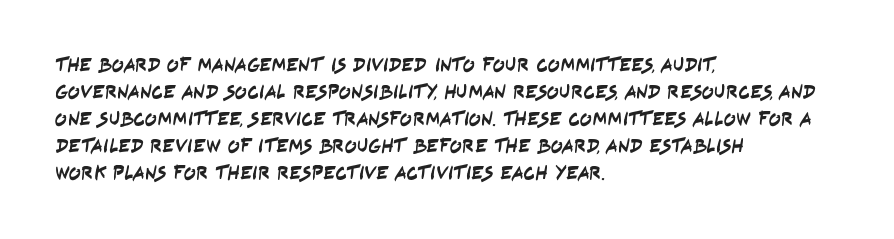
Q: Is the text underlined? A: No.
Q: How is the paragraph aligned? A: Left-aligned.
Q: Is the spacing between letters normal or unusually wide? A: Normal.
Q: Is the spacing between lines tight, normal or loose? A: Normal.
